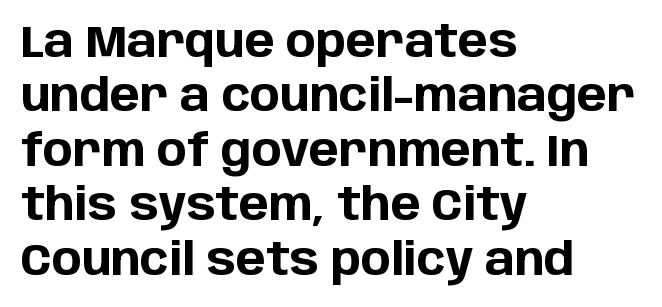
{"serif": "no", "italic": "no", "bold": "yes", "weight": "bold", "width": "normal", "stroke_contrast": "low", "x_height": "large", "monospaced": "no", "underline": "no", "align": "left", "line_spacing_ratio": 1.21, "letter_spacing": "normal", "letter_spacing_em": 0.0, "glyph_px": 45}
